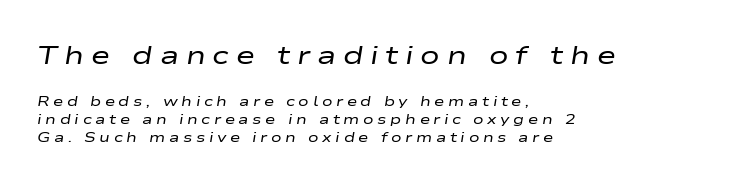
Q: Is the text bold? A: No.
Q: Is the text italic (slanted)? A: Yes, it leans right by about 9 degrees.
Q: Is the text underlined? A: No.
Q: How is the paragraph aligned? A: Left-aligned.
Q: Is the spacing between letters normal or unusually wide? A: Unusually wide.
Q: Is the spacing between lines tight, normal or loose? A: Normal.
Q: Which block of text is set in a larger size, the first (top) or the second (bottom)? A: The first (top) one.
